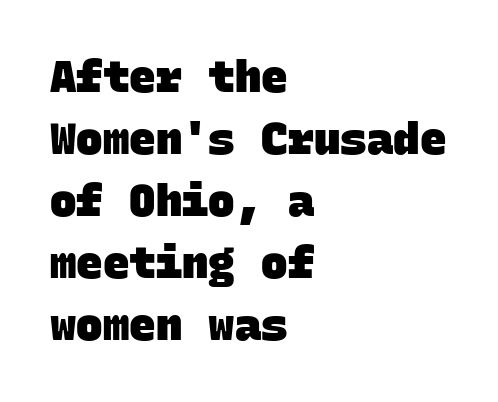
The designer went with a sans here, leaving each stem footless. Stroke thickness is high; the sample reads as a true bold. You could count columns in this text — the font is strictly monospaced. The face used here is rendered with its standard letterfit. The zone under the glyphs is completely vacant.
